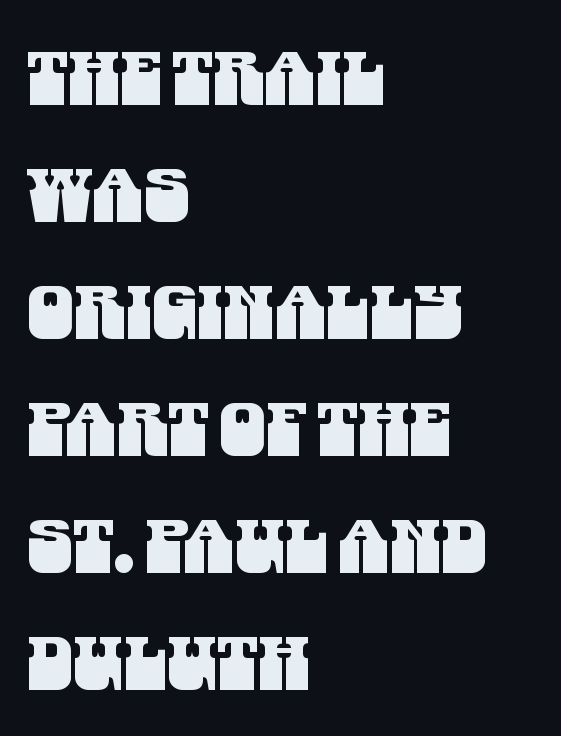
{"serif": "no", "width": "condensed", "stroke_contrast": "medium", "x_height": "large", "monospaced": "no", "underline": "no", "align": "left", "line_spacing": "normal", "line_spacing_ratio": 1.58, "letter_spacing": "normal", "letter_spacing_em": 0.0, "glyph_px": 74}
